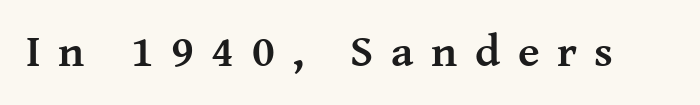
Observe the wide spacing: letters keep a clear distance from each other. The typeface chosen for these lines features serifs. This is roman type, the default non-slanted kind. The face used here is proportionally spaced, like ordinary book or web type.
